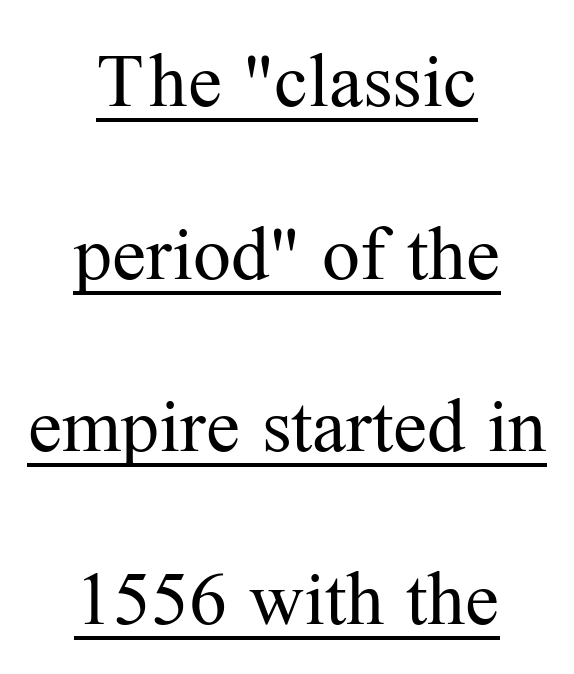
The passage shown is typed in a proportional face where columns would drift. Each letter's strokes conclude with small projecting serifs. The face used here is rendered with its standard letterfit. This is roman type, the default non-slanted kind. If you folded the block vertically in half, each line would mirror itself in length. The leading is generous, giving the passage an open texture.
